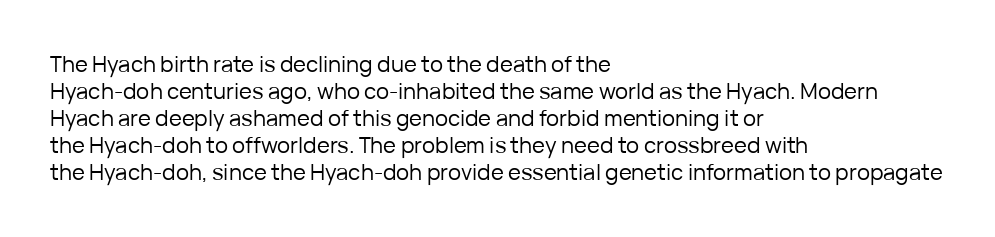
{"italic": "no", "bold": "no", "underline": "no", "align": "left", "line_spacing_ratio": 1.23, "letter_spacing": "normal", "letter_spacing_em": 0.0, "glyph_px": 22}
